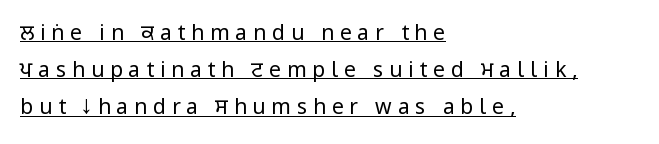
{"italic": "no", "bold": "no", "underline": "yes", "align": "left", "line_spacing_ratio": 1.77, "letter_spacing": "wide", "letter_spacing_em": 0.28, "glyph_px": 21}
